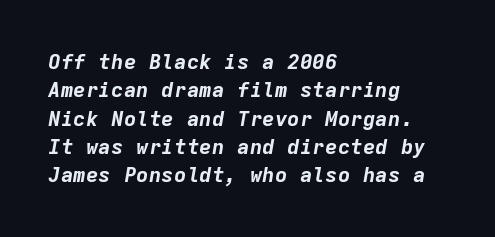
{"italic": "yes", "lean": "right", "slant_degrees": 9, "bold": "yes", "underline": "no", "align": "left", "line_spacing": "normal", "line_spacing_ratio": 1.35, "letter_spacing": "normal", "letter_spacing_em": 0.0, "glyph_px": 21}
